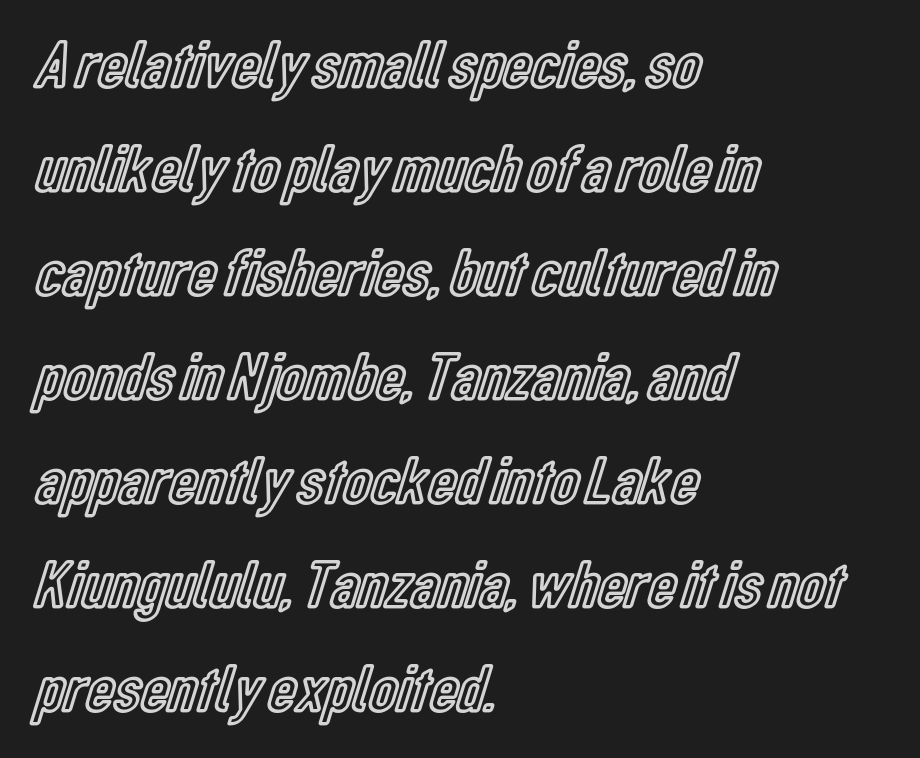
Proportional: the letters do not fall into vertical columns. The space beneath each line is pristine and unruled. Alignment: flush left. Evenly set lines give the paragraph a standard silhouette.
